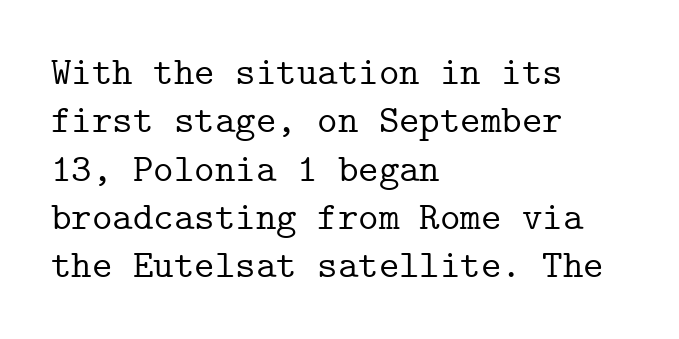
Q: Is the text italic (slanted)? A: No, it is upright.
Q: Is the typeface a serif or a sans-serif typeface? A: Serif.
Q: Is the text underlined? A: No.
Q: How is the paragraph aligned? A: Left-aligned.
Q: Is the spacing between letters normal or unusually wide? A: Normal.
Q: Width (condensed, normal, or wide)? A: Normal.
Q: Stroke contrast? A: Low.
Q: x-height? A: Medium.
Q: Monospaced? A: Yes.
